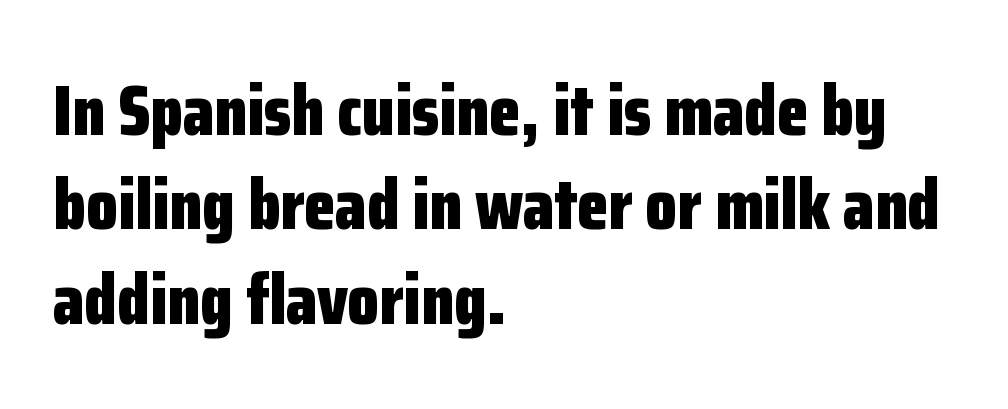
The image shows 72 px bold, condensed sans-serif type, upright; set left-aligned, normal line spacing (1.31x), normal letter spacing, not underlined; low stroke contrast and a medium x-height.
